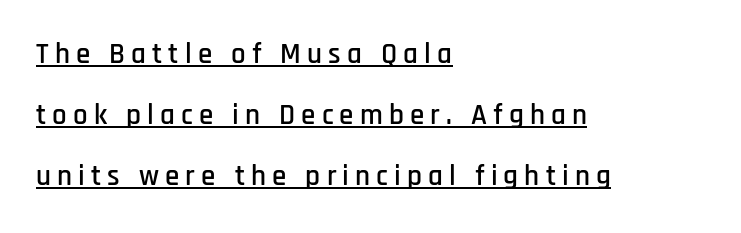
The typesetter has applied underlining to the passage shown. Horizontal alignment here is leftward, the default for most running prose. Does the lettering tilt? It doesn't — this is upright. The type family on display is of the sans-serif kind. Inter-character spacing is expanded well beyond the font's built-in metrics. Loosely led — the rows are spread out.
